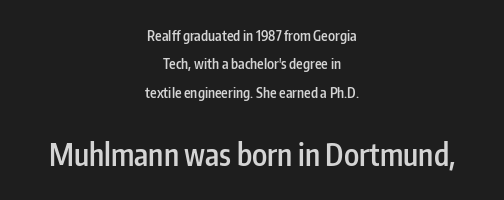
The image shows 30 px semibold, condensed sans-serif type, upright; set centered, loose line spacing (2.03x), normal letter spacing, not underlined; the second (bottom) block is 2.14x larger; low stroke contrast and a medium x-height.
